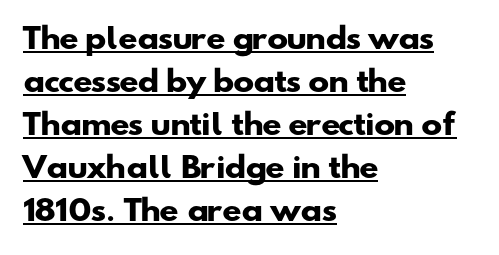
{"serif": "no", "bold": "yes", "weight": "heavy", "width": "wide", "stroke_contrast": "low", "x_height": "small", "monospaced": "no", "underline": "yes", "align": "left", "line_spacing": "normal", "line_spacing_ratio": 1.54, "letter_spacing": "normal", "letter_spacing_em": 0.0, "glyph_px": 28}
